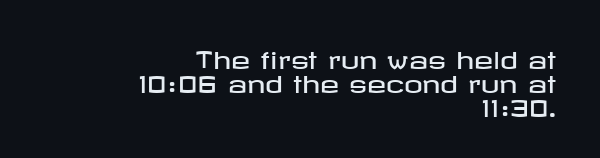
The image shows 23 px text type, upright; set right-aligned, tight line spacing (1.05x), normal letter spacing, not underlined.
